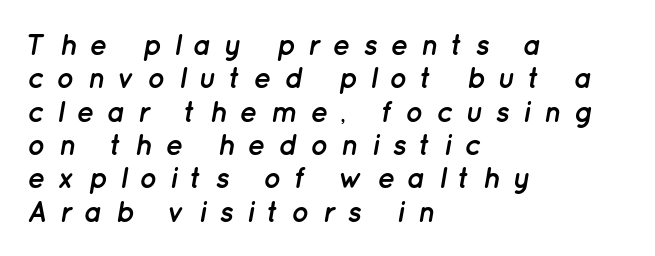
Q: Is the text bold? A: Yes.
Q: Is the text italic (slanted)? A: Yes, it leans right by about 12 degrees.
Q: Is the text underlined? A: No.
Q: How is the paragraph aligned? A: Left-aligned.
Q: Is the spacing between letters normal or unusually wide? A: Unusually wide.
Q: Is the spacing between lines tight, normal or loose? A: Tight.
Q: Width (condensed, normal, or wide)? A: Normal.
Q: Stroke contrast? A: Low.
Q: x-height? A: Medium.
Q: Monospaced? A: No.
